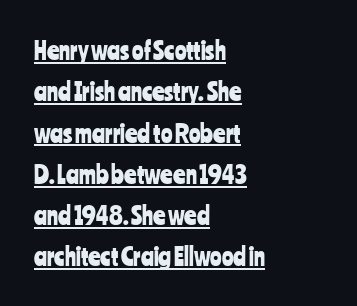
The image shows 24 px text type, upright; set left-aligned, line spacing 1.72x, normal letter spacing, underlined.
